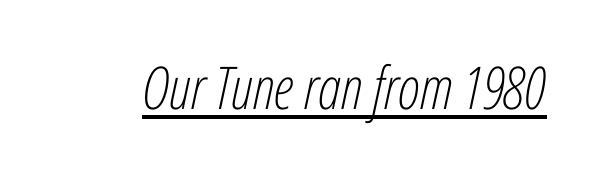
Q: Is the text bold? A: No.
Q: Is the text italic (slanted)? A: Yes, it leans right by about 12 degrees.
Q: Is the text underlined? A: Yes.
Q: Is the spacing between letters normal or unusually wide? A: Normal.
Q: Width (condensed, normal, or wide)? A: Condensed.
Q: Stroke contrast? A: Low.
Q: x-height? A: Medium.
Q: Monospaced? A: No.
